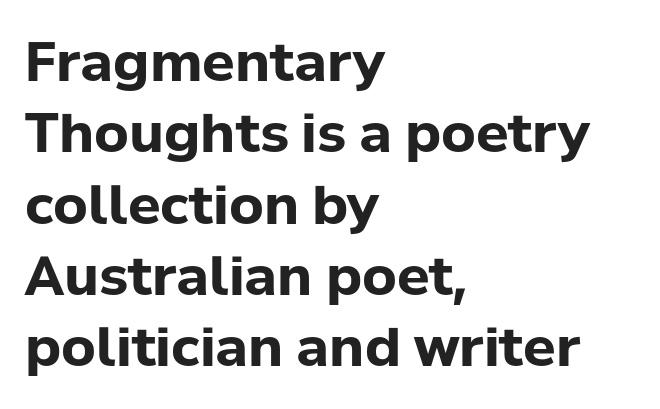
{"serif": "no", "italic": "no", "bold": "yes", "weight": "bold", "width": "normal", "stroke_contrast": "low", "x_height": "medium", "monospaced": "no", "underline": "no", "align": "left", "line_spacing": "normal", "line_spacing_ratio": 1.32, "letter_spacing": "normal", "letter_spacing_em": 0.0, "glyph_px": 54}
